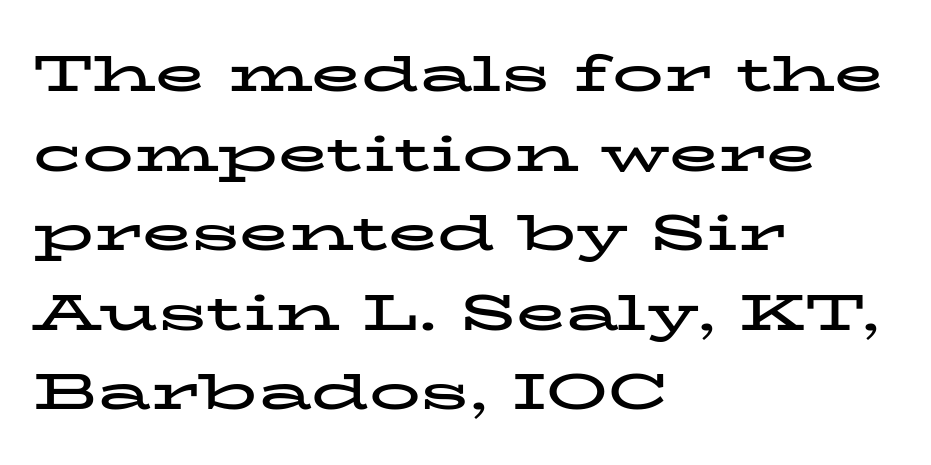
You can tell it's not italic because the verticals are truly vertical. The face used here is proportionally spaced, like ordinary book or web type. Typographic density is high because the face is bold. What's the leading like? Ordinary, nothing unusual.
